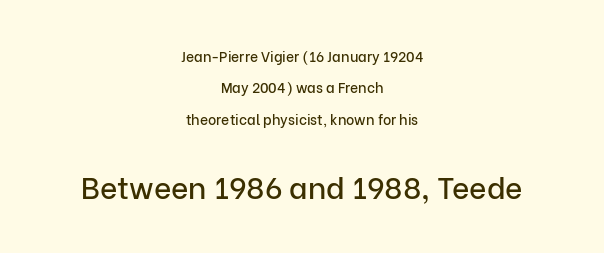
{"serif": "no", "italic": "no", "width": "normal", "stroke_contrast": "low", "x_height": "medium", "monospaced": "no", "underline": "no", "align": "center", "line_spacing": "loose", "line_spacing_ratio": 2.24, "letter_spacing": "normal", "letter_spacing_em": 0.0, "larger_block": "second", "size_ratio": 2.14, "glyph_px": 30}
